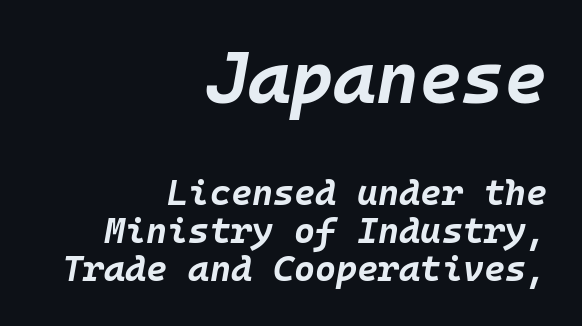
Students, note that the glyphs here touch the page at normal intervals. The passage shown leans; its letterforms are oblique. Descenders hang freely into open space. Strokes here are thick enough to call this a true bold. Block one is the big one; block two sits smaller underneath. Quick note: interline space is minimal.
